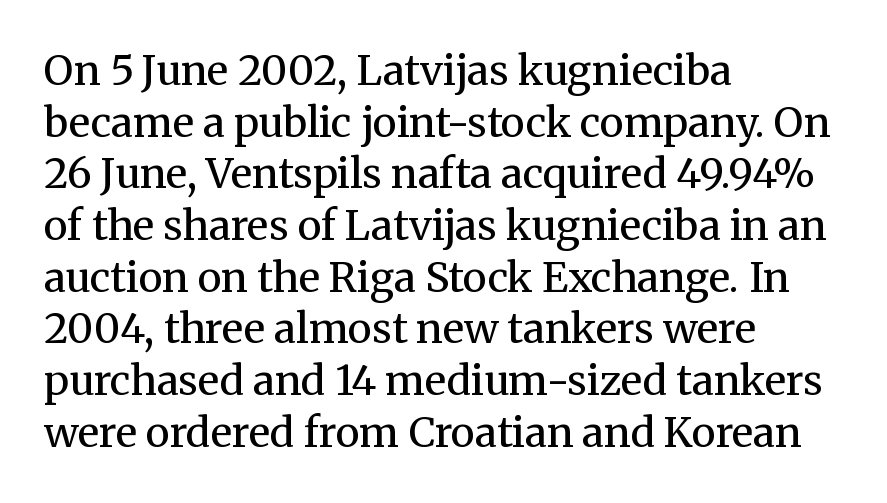
Q: Is the text bold? A: No.
Q: Is the text italic (slanted)? A: No, it is upright.
Q: Is the typeface a serif or a sans-serif typeface? A: Serif.
Q: Is the text underlined? A: No.
Q: How is the paragraph aligned? A: Left-aligned.
Q: Is the spacing between letters normal or unusually wide? A: Normal.
Q: Is the spacing between lines tight, normal or loose? A: Normal.
Q: Width (condensed, normal, or wide)? A: Normal.
Q: Stroke contrast? A: Medium.
Q: x-height? A: Medium.
Q: Monospaced? A: No.
